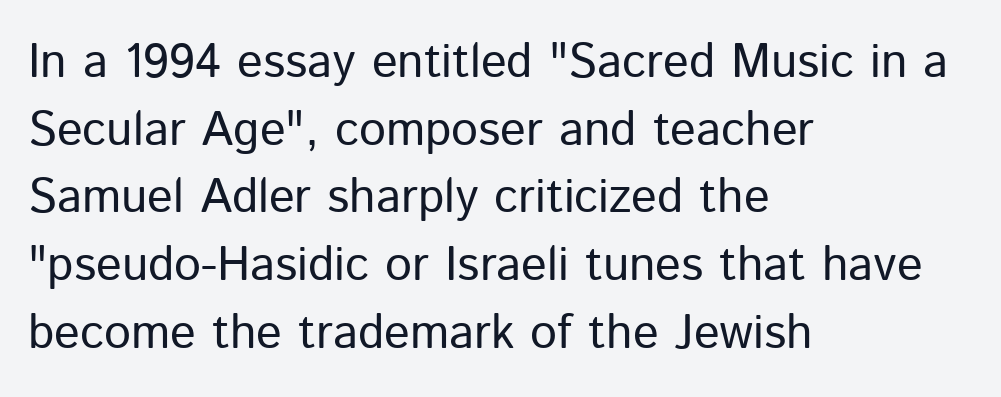
{"serif": "no", "italic": "no", "bold": "no", "weight": "regular", "width": "normal", "stroke_contrast": "low", "x_height": "medium", "monospaced": "no", "underline": "no", "align": "left", "line_spacing": "normal", "line_spacing_ratio": 1.41, "letter_spacing": "normal", "letter_spacing_em": 0.0, "glyph_px": 48}
